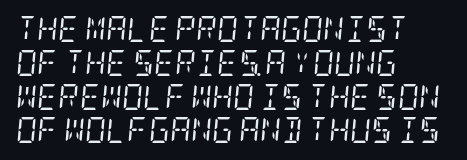
Q: Is the text bold? A: No.
Q: Is the text italic (slanted)? A: Yes, it leans right by about 5 degrees.
Q: Is the text underlined? A: No.
Q: How is the paragraph aligned? A: Left-aligned.
Q: Is the spacing between letters normal or unusually wide? A: Normal.
Q: Is the spacing between lines tight, normal or loose? A: Normal.
